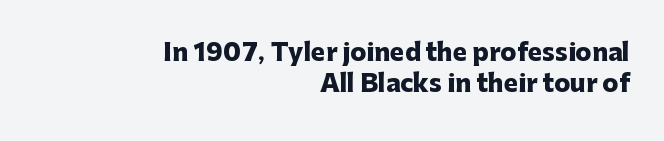
Anything drawn beneath the words? Only blank space. Short note: letters normally spaced. Strong, thick strokes mark this as bold type. In terms of leading, this rendering sits right in the middle. Leftover space on each line is placed entirely before the opening word.
